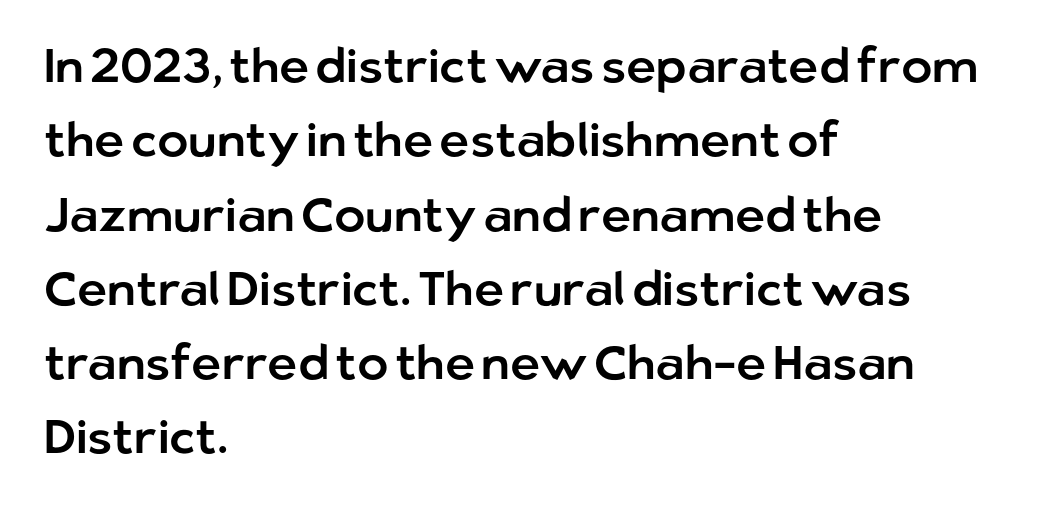
The image shows 47 px sans-serif type, upright; set left-aligned, normal line spacing (1.58x), normal letter spacing, not underlined; low stroke contrast and a medium x-height.
